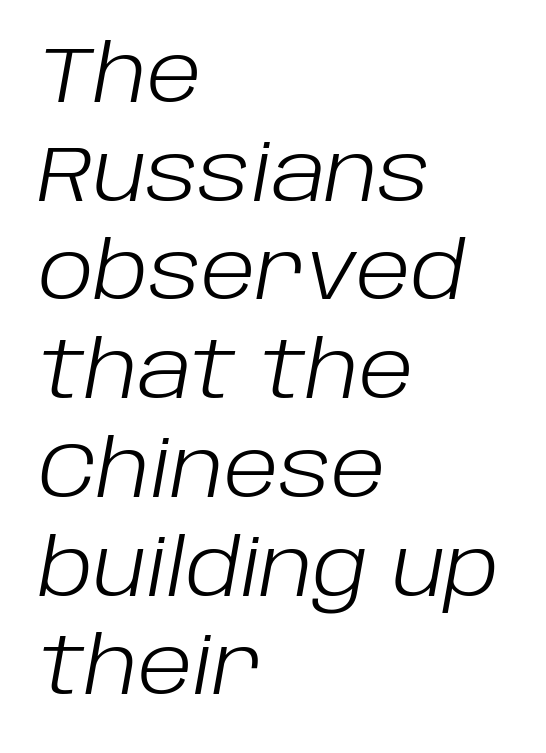
The image shows 79 px light type, italic (leaning right); set left-aligned, normal line spacing (1.25x), normal letter spacing, not underlined; low stroke contrast and a large x-height.
